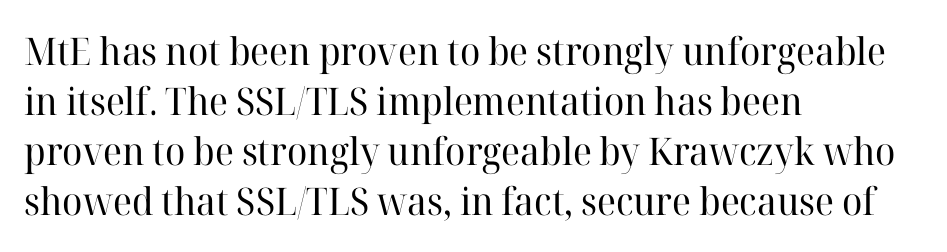
The image shows 38 px regular-weight serif type, upright; set left-aligned, normal line spacing (1.32x), normal letter spacing, not underlined; high stroke contrast and a medium x-height.
